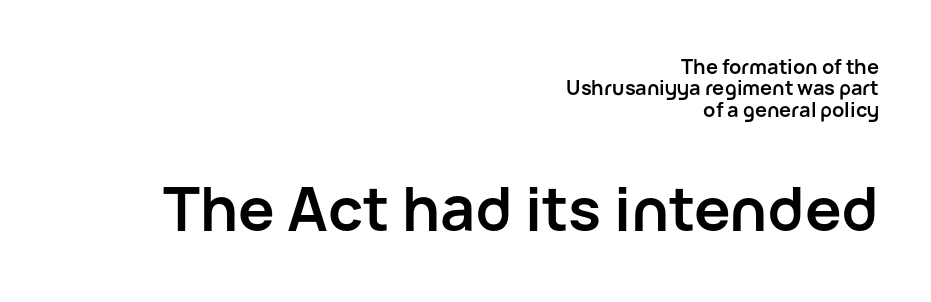
Plain, unruled lines of type. Compared with typical paragraphs, the rows here are closer together. Typeset ragged left — the right edge is the straight one. The face used here is proportionally spaced, like ordinary book or web type. Serifs: no, the terminals of the letterforms are clean.
